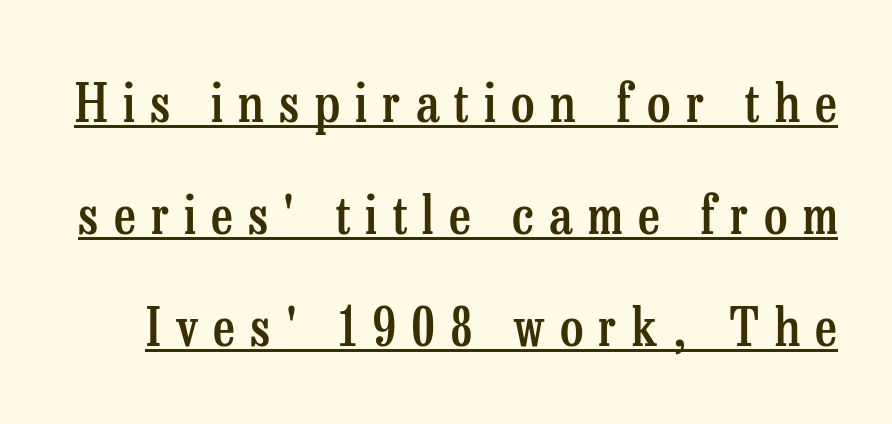
{"serif": "yes", "italic": "no", "bold": "semi", "weight": "semibold", "width": "condensed", "stroke_contrast": "low", "x_height": "medium", "monospaced": "no", "underline": "yes", "line_spacing": "loose", "line_spacing_ratio": 2.11, "letter_spacing": "wide", "letter_spacing_em": 0.29, "glyph_px": 53}
